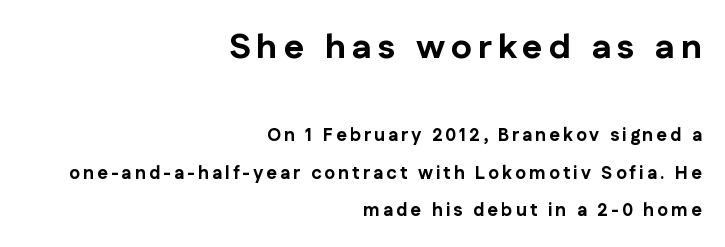
Is the block centered? No — it sits flush against the right margin. Serifs: no, the terminals of the letterforms are clean. Widely set lines give the paragraph a tall, airy silhouette. Here the first block reads like a headline and the second like body copy. The string is rendered with underlining switched off. Note the varied advance widths — an 'i' is clearly narrower than an 'm'.
